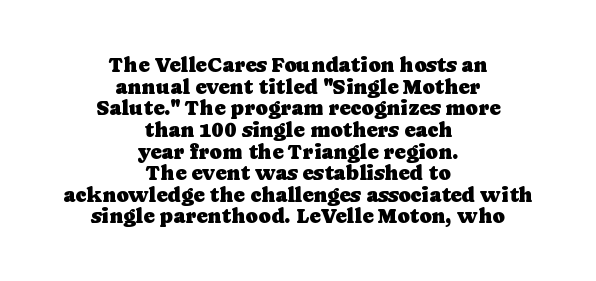
Only glyphs here, with clear space below each row. The block of text is dense from top to bottom, with scant space between rows. The typesetter chose a symmetrical, centered arrangement here. Look at the tracking — it's just the regular setting, nothing added.
